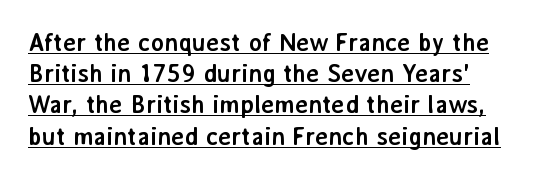
{"italic": "no", "bold": "yes", "underline": "yes", "line_spacing": "normal", "line_spacing_ratio": 1.25, "letter_spacing": "normal", "letter_spacing_em": 0.0, "glyph_px": 25}
